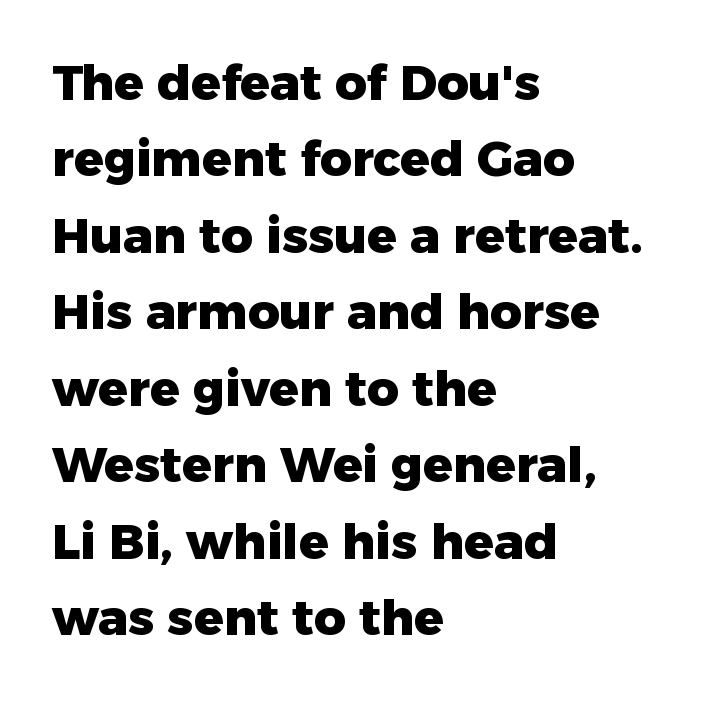
The passage shown has conventional tracking throughout. Nope, not italic — everything's standing straight. Regular leading. The space directly below the letters is spotless. Compared with a centered layout, this one pins lines to the left instead. A typesetter would call this proportional, since set widths differ per character.
